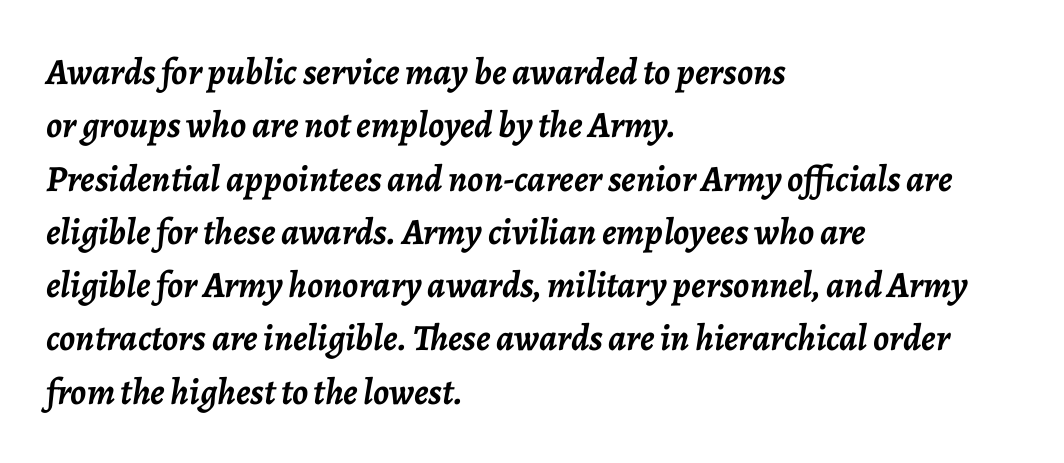
The image shows 37 px semibold type, italic (leaning right); set left-aligned, normal line spacing (1.44x), normal letter spacing, not underlined; low stroke contrast and a medium x-height.
